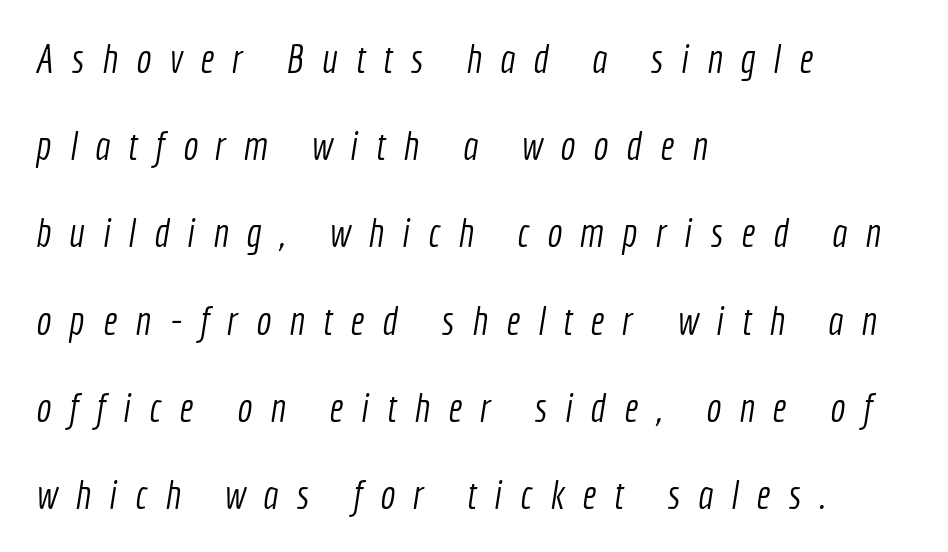
Q: Is the text bold? A: No.
Q: Is the typeface a serif or a sans-serif typeface? A: Sans-serif.
Q: Is the text underlined? A: No.
Q: How is the paragraph aligned? A: Left-aligned.
Q: Is the spacing between letters normal or unusually wide? A: Unusually wide.
Q: Is the spacing between lines tight, normal or loose? A: Loose.
Q: Width (condensed, normal, or wide)? A: Condensed.
Q: x-height? A: Medium.
Q: Monospaced? A: No.
